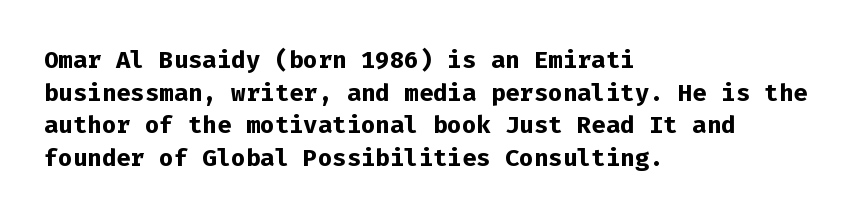
The rendering uses a moderate line-height, typical for paragraphs. The typography opts for an upright posture over an oblique one. Each word holds together tightly as a unit, with standard inter-letter gaps. Left-aligned paragraph, ragged on the right. The sample has been set heavy, in full bold. The string is rendered with underlining switched off.
